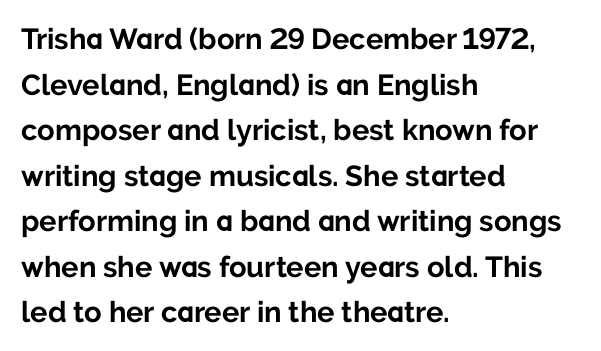
Just letters on the line, the space beneath them empty. Heavy-handed strokes throughout: this text is bold. The rendering keeps characters at their native spacing. The face used here is proportionally spaced, like ordinary book or web type. Reading down the column, the eye jumps a familiar distance to each next line. Line starts are locked; line ends wander.
